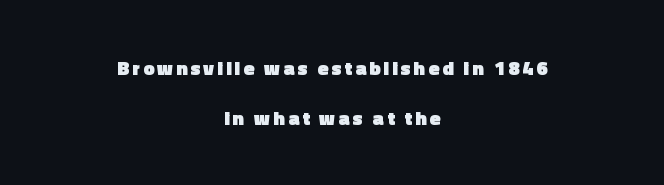
Q: Is the text bold? A: Yes.
Q: Is the text italic (slanted)? A: No, it is upright.
Q: Is the text underlined? A: No.
Q: How is the paragraph aligned? A: Centered.
Q: Is the spacing between lines tight, normal or loose? A: Loose.
